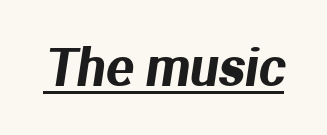
Q: Is the typeface a serif or a sans-serif typeface? A: Sans-serif.
Q: Is the text underlined? A: Yes.
Q: Is the spacing between letters normal or unusually wide? A: Normal.
Q: Width (condensed, normal, or wide)? A: Normal.
Q: Stroke contrast? A: Medium.
Q: x-height? A: Medium.
Q: Monospaced? A: No.
